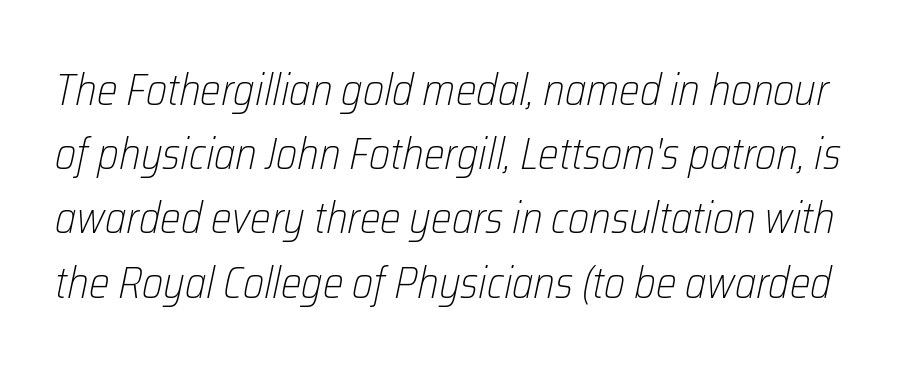
Q: Is the text bold? A: No.
Q: Is the text italic (slanted)? A: Yes, it leans right by about 12 degrees.
Q: Is the text underlined? A: No.
Q: Is the spacing between letters normal or unusually wide? A: Normal.
Q: Is the spacing between lines tight, normal or loose? A: Normal.
Q: Width (condensed, normal, or wide)? A: Condensed.
Q: Stroke contrast? A: Low.
Q: x-height? A: Medium.
Q: Monospaced? A: No.
